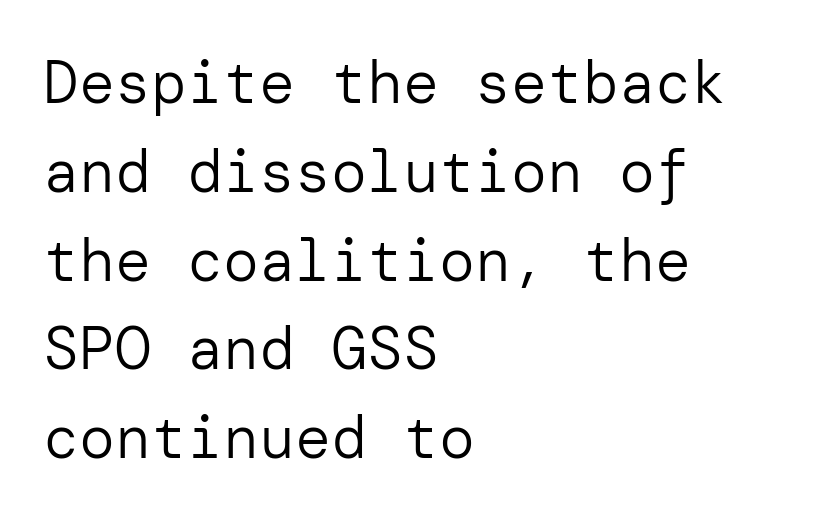
The image shows 60 px regular-weight sans-serif type, upright; set left-aligned, normal line spacing (1.48x), normal letter spacing, not underlined; low stroke contrast and a medium x-height.
